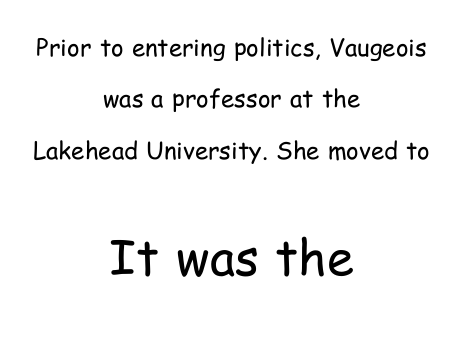
{"serif": "no", "italic": "no", "bold": "no", "weight": "regular", "width": "condensed", "stroke_contrast": "low", "x_height": "medium", "monospaced": "no", "underline": "no", "align": "center", "line_spacing": "loose", "line_spacing_ratio": 2.14, "letter_spacing": "normal", "letter_spacing_em": 0.0, "larger_block": "second", "size_ratio": 2.04, "glyph_px": 49}
